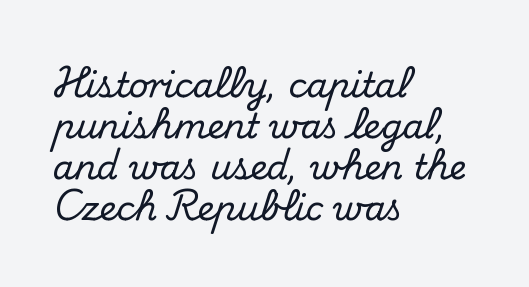
Observe the serifs anchoring each vertical stroke in this sample. The face used here is proportionally spaced, like ordinary book or web type. Rule under the text: the space is simply empty. Short note: letters normally spaced. Is the block centered? No — it sits flush against the left margin.
